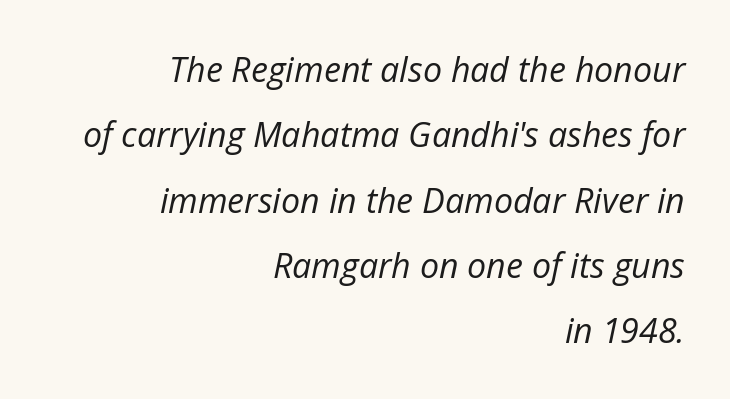
{"italic": "yes", "lean": "right", "slant_degrees": 12, "bold": "no", "weight": "regular", "width": "normal", "stroke_contrast": "low", "x_height": "medium", "monospaced": "no", "underline": "no", "align": "right", "line_spacing": "loose", "line_spacing_ratio": 1.92, "letter_spacing": "normal", "letter_spacing_em": 0.0, "glyph_px": 34}
